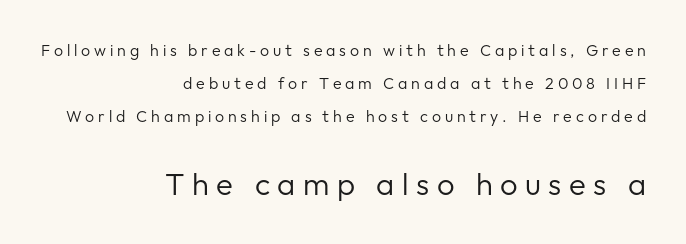
The image shows 31 px regular-weight sans-serif type, upright; set right-aligned, loose line spacing (2.06x), unusually wide letter spacing (+0.24 em), not underlined; the second (bottom) block is 1.94x larger; low stroke contrast and a medium x-height.
